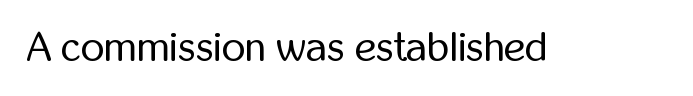
The image shows 41 px regular-weight, condensed sans-serif type, upright; set normal letter spacing, not underlined; low stroke contrast and a medium x-height.
